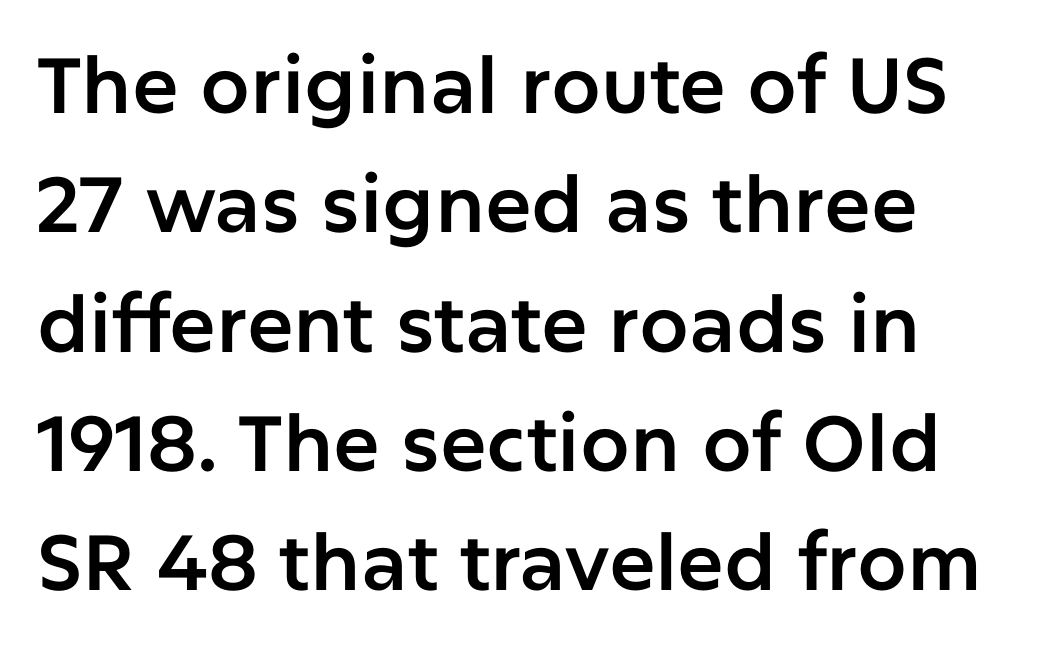
The image shows 78 px sans-serif type, upright; set normal line spacing (1.53x), normal letter spacing, not underlined; low stroke contrast and a medium x-height.
